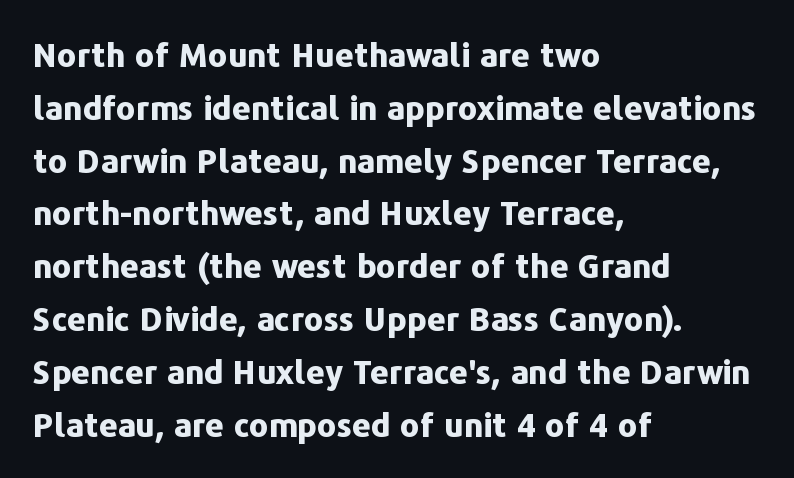
{"serif": "no", "italic": "no", "bold": "yes", "weight": "bold", "width": "normal", "stroke_contrast": "low", "x_height": "medium", "monospaced": "no", "underline": "no", "align": "left", "line_spacing": "normal", "line_spacing_ratio": 1.6, "letter_spacing": "normal", "letter_spacing_em": 0.0, "glyph_px": 33}
